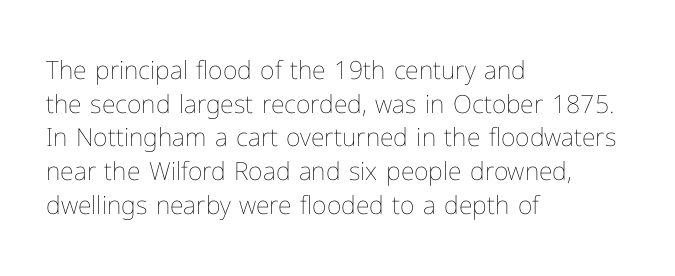
The image shows 25 px text type, upright; set left-aligned, normal line spacing (1.35x), normal letter spacing, not underlined.
